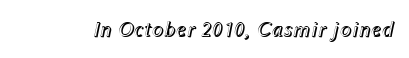
Q: Is the text italic (slanted)? A: Yes, it leans right by about 12 degrees.
Q: Is the text underlined? A: No.
Q: Is the spacing between letters normal or unusually wide? A: Normal.
